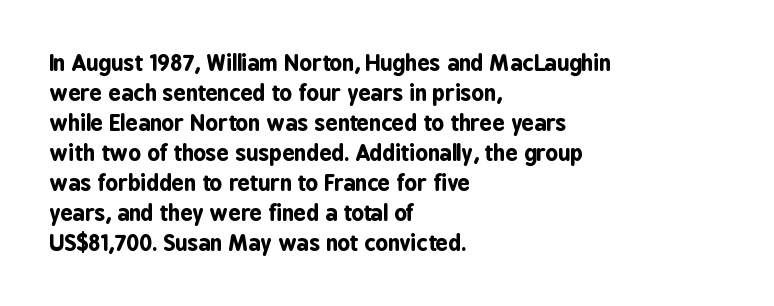
Italic: no, the glyphs are upright roman. Standard letterfit; no display-style spreading of the glyphs. Glance below the letters and you will spot only blank space. Its strokes are broad and dark, the hallmark of bold type.
